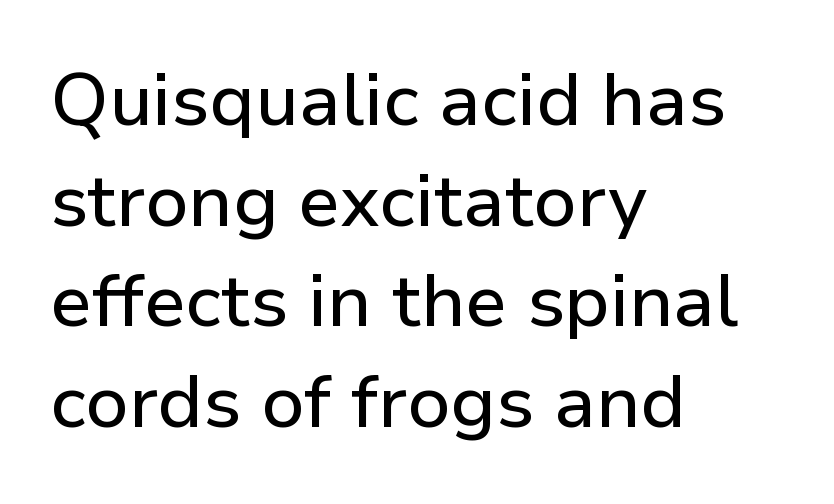
{"serif": "no", "italic": "no", "width": "normal", "stroke_contrast": "low", "x_height": "medium", "monospaced": "no", "underline": "no", "align": "left", "line_spacing": "normal", "line_spacing_ratio": 1.36, "letter_spacing": "normal", "letter_spacing_em": 0.0, "glyph_px": 74}
